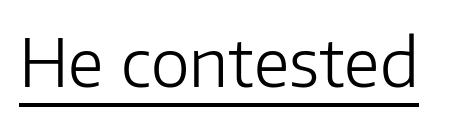
The image shows 66 px light sans-serif type, upright; set normal letter spacing, underlined; low stroke contrast and a medium x-height.
